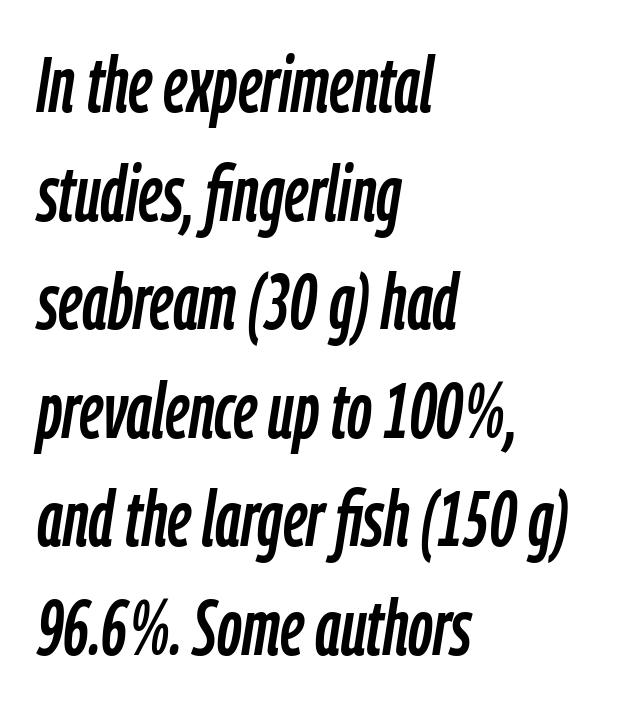
{"italic": "yes", "lean": "right", "slant_degrees": 9, "width": "condensed", "stroke_contrast": "low", "x_height": "medium", "monospaced": "no", "underline": "no", "align": "left", "line_spacing": "normal", "line_spacing_ratio": 1.41, "letter_spacing": "normal", "letter_spacing_em": 0.0, "glyph_px": 77}
